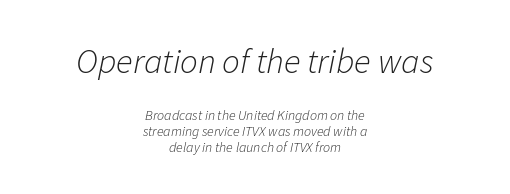
Q: Is the text bold? A: No.
Q: Is the text italic (slanted)? A: Yes, it leans right by about 11 degrees.
Q: Is the text underlined? A: No.
Q: How is the paragraph aligned? A: Centered.
Q: Is the spacing between letters normal or unusually wide? A: Normal.
Q: Is the spacing between lines tight, normal or loose? A: Tight.
Q: Which block of text is set in a larger size, the first (top) or the second (bottom)? A: The first (top) one.
Q: Width (condensed, normal, or wide)? A: Normal.
Q: Stroke contrast? A: Low.
Q: x-height? A: Medium.
Q: Monospaced? A: No.
